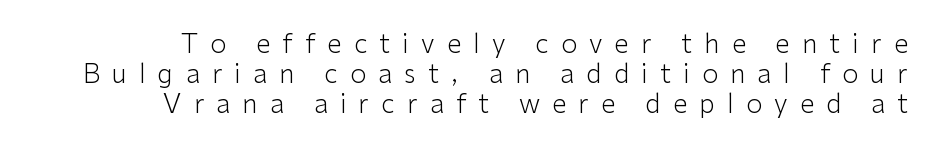
Q: Is the text bold? A: No.
Q: Is the text italic (slanted)? A: No, it is upright.
Q: Is the text underlined? A: No.
Q: How is the paragraph aligned? A: Right-aligned.
Q: Is the spacing between letters normal or unusually wide? A: Unusually wide.
Q: Is the spacing between lines tight, normal or loose? A: Tight.
